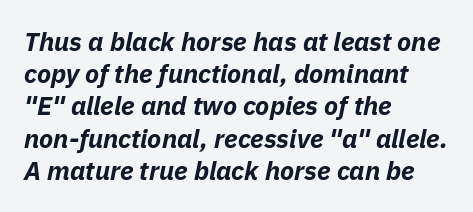
{"italic": "yes", "lean": "right", "slant_degrees": 11, "bold": "yes", "underline": "no", "align": "left", "line_spacing_ratio": 1.24, "letter_spacing": "normal", "letter_spacing_em": 0.0, "glyph_px": 26}
